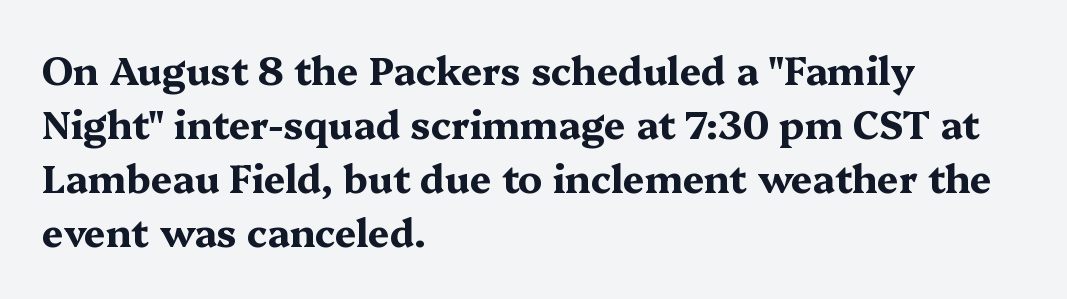
One-word summary of the alignment: left. This rendering features lettering with no underline. These lines are rendered in a variable-pitch font. Examine the stroke ends and you'll spot serifs. Style check: upright.
